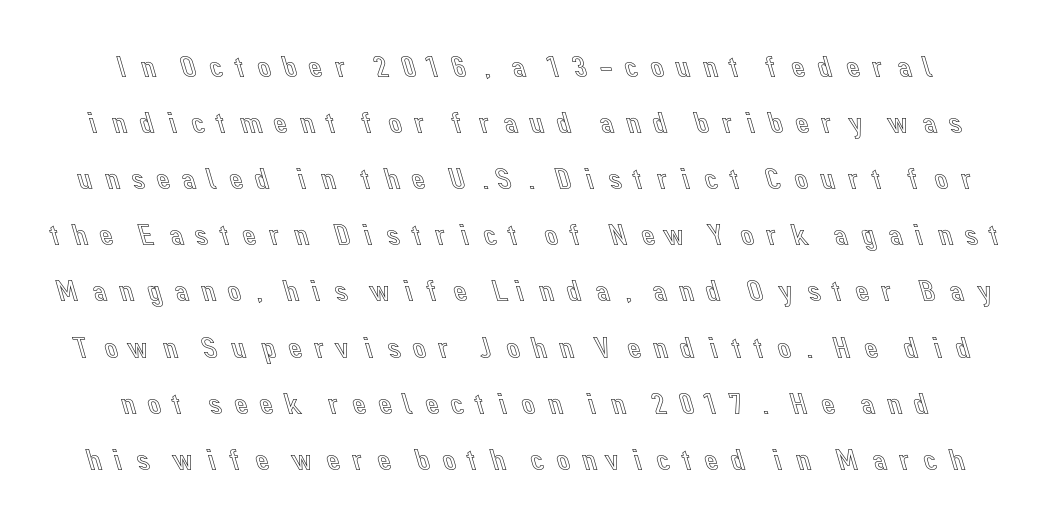
Q: Is the text italic (slanted)? A: Yes.
Q: Is the text underlined? A: No.
Q: Is the spacing between letters normal or unusually wide? A: Unusually wide.
Q: Width (condensed, normal, or wide)? A: Normal.
Q: x-height? A: Medium.
Q: Monospaced? A: No.
